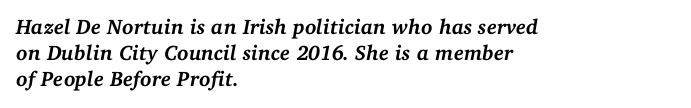
{"italic": "yes", "lean": "right", "slant_degrees": 11, "bold": "yes", "underline": "no", "align": "left", "line_spacing_ratio": 1.24, "letter_spacing": "normal", "letter_spacing_em": 0.0, "glyph_px": 21}
